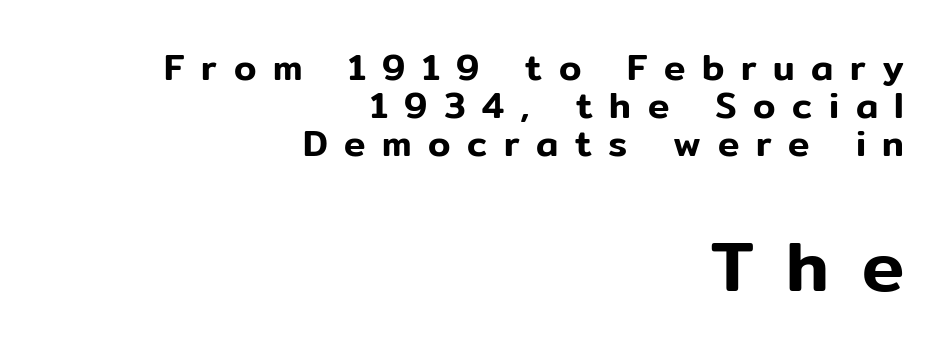
The image shows 71 px sans-serif type, upright; set right-aligned, tight line spacing (1.06x), unusually wide letter spacing (+0.46 em), not underlined; the second (bottom) block is 1.97x larger; low stroke contrast and a medium x-height.
